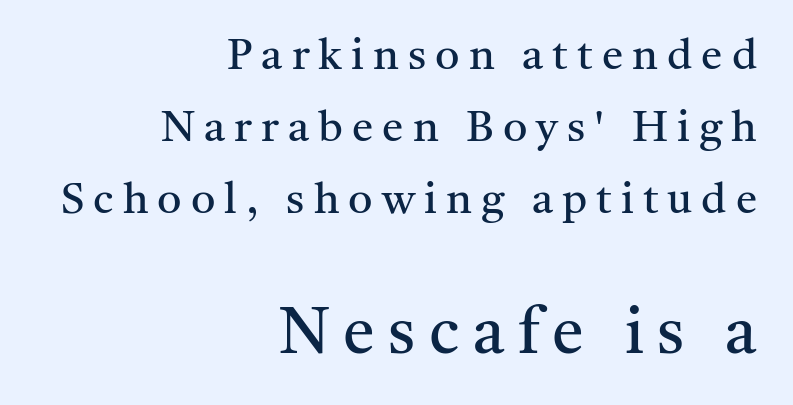
Scale increases going downward across the two blocks. The passage shown is not underscored anywhere. One glance says typical: line gaps are just what's usual. Does the copy run flush right? Yes — the right margin is perfectly even. Characters follow at a spacing far wider than the type designer built in.
